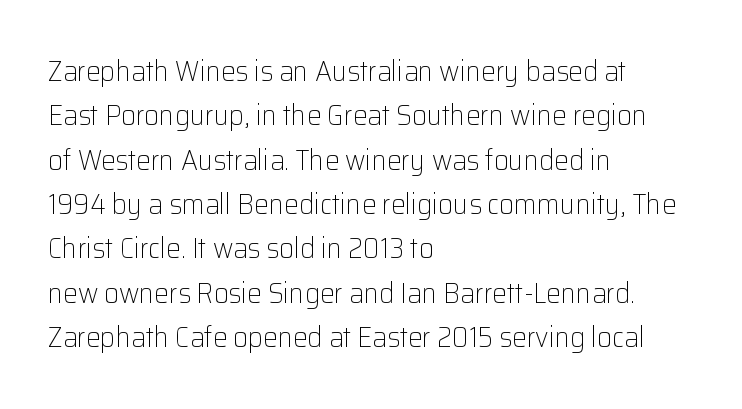
Characters remain perfectly vertical along every line. What kind of face is this? One without serifs — a sans. Short note: letters normally spaced. Nothing heavy about these letters — not bold at all.
